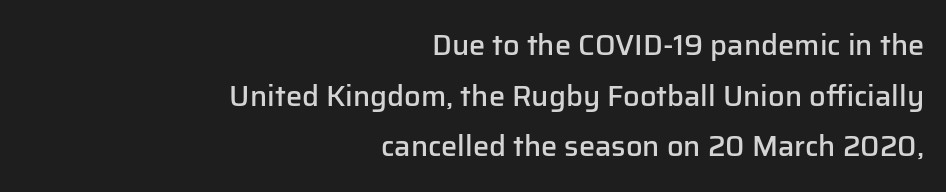
The image shows 29 px semibold sans-serif type, upright; set right-aligned, line spacing 1.75x, normal letter spacing, not underlined; low stroke contrast and a medium x-height.
